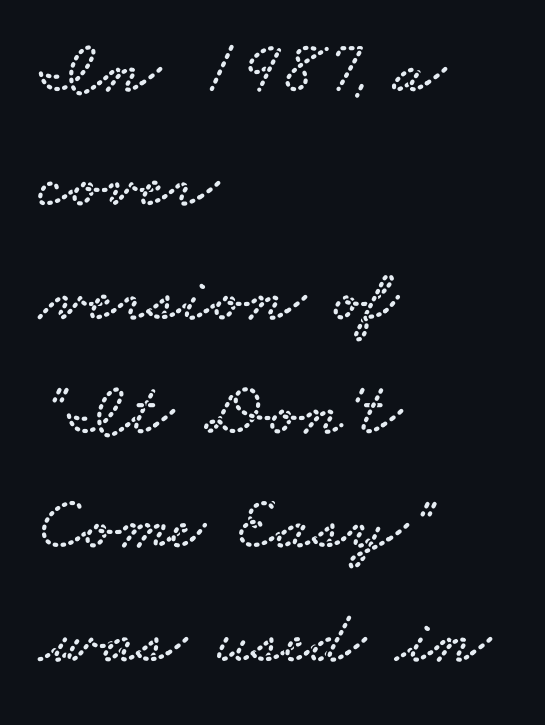
Nobody touched the tracking dial on this one. Only glyphs here, with clear space below each row. This sample keeps an unexceptional amount of space between lines. Proportional: the letters do not fall into vertical columns.
